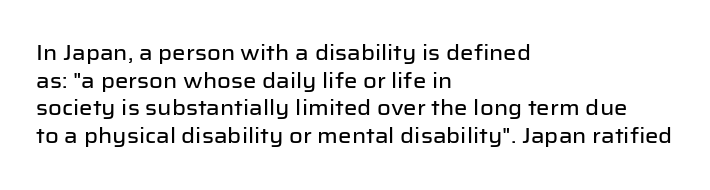
{"italic": "no", "underline": "no", "align": "left", "line_spacing": "normal", "line_spacing_ratio": 1.32, "letter_spacing": "normal", "letter_spacing_em": 0.0, "glyph_px": 21}
